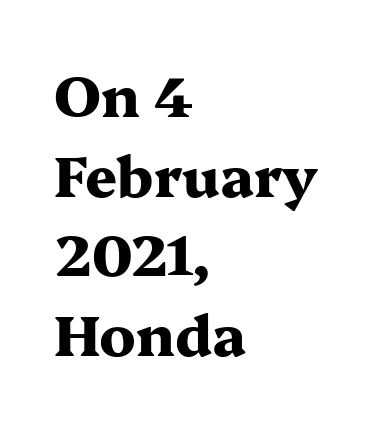
Q: Is the text bold? A: Yes.
Q: Is the text italic (slanted)? A: No, it is upright.
Q: Is the typeface a serif or a sans-serif typeface? A: Serif.
Q: Is the text underlined? A: No.
Q: How is the paragraph aligned? A: Left-aligned.
Q: Is the spacing between letters normal or unusually wide? A: Normal.
Q: Is the spacing between lines tight, normal or loose? A: Normal.
Q: Width (condensed, normal, or wide)? A: Wide.
Q: Stroke contrast? A: Medium.
Q: x-height? A: Medium.
Q: Monospaced? A: No.
